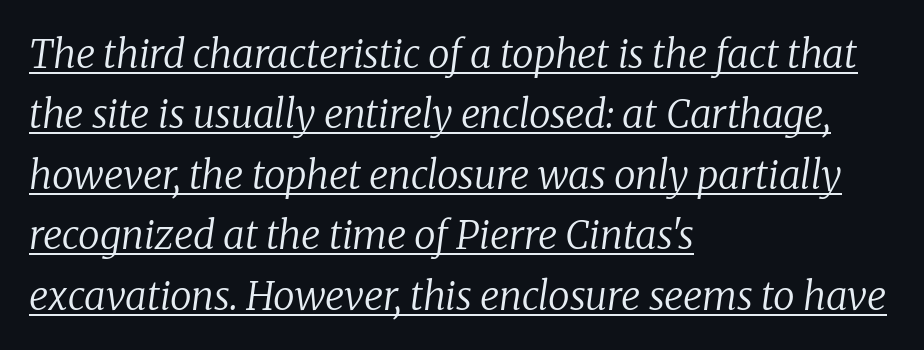
A rule runs beneath these lines of type. Whoever set this chose a conventional vertical rhythm. The passage shown is typed in a proportional face where columns would drift. The typeface has the unassuming heft of standard copy or less.
